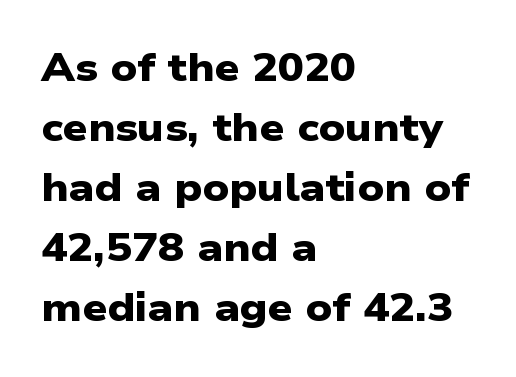
The image shows 39 px heavy, wide sans-serif type; set left-aligned, normal line spacing (1.54x), normal letter spacing, not underlined; low stroke contrast and a medium x-height.
